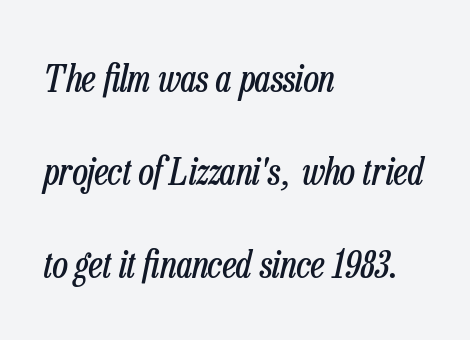
The image shows 38 px regular-weight, condensed type, italic (leaning right); set left-aligned, loose line spacing (2.45x), normal letter spacing, not underlined; low stroke contrast and a medium x-height.
